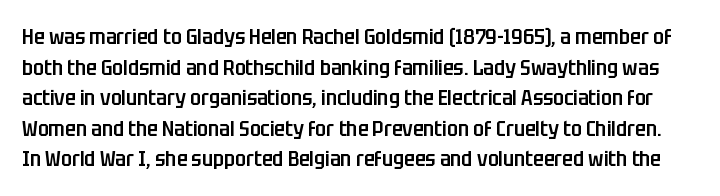
Only glyphs here, with clear space below each row. As a designer I'd log this as weight 600, semibold. Characters remain perfectly vertical along every line. The space between consecutive lines is moderate. Spacing between characters is what you'd get straight out of the box.
